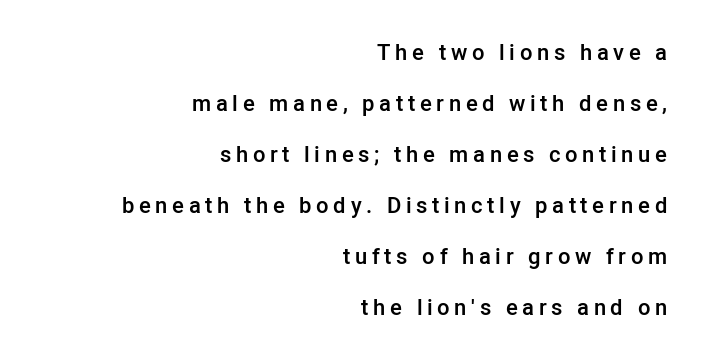
The image shows 22 px text type, upright; set right-aligned, loose line spacing (2.32x), unusually wide letter spacing (+0.21 em), not underlined.
